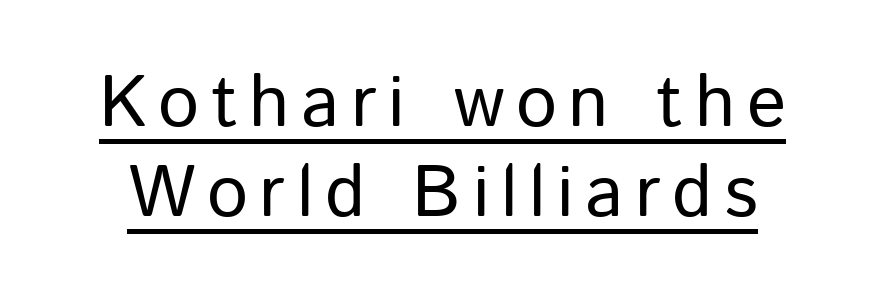
This sample carries an underscore along the baseline area. Varying glyph widths throughout — classic text-font behaviour. Compared with a typical body face, this is equally light or lighter still. A typesetter would label this face a sans. Designer's note — italics off, roman on.
